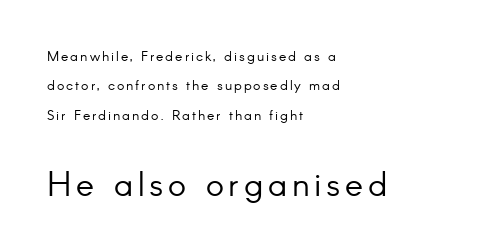
The image shows 34 px light sans-serif type, upright; set left-aligned, loose line spacing (2.1x), not underlined; the second (bottom) block is 2.43x larger; low stroke contrast and a small x-height.
